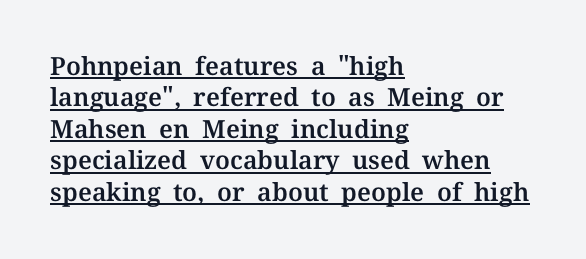
Typeset ragged right — the left edge is the straight one. The block of text has a typical density, with ordinary space between rows. This sample uses plain, unmodified letter spacing. The letters stand upright; this is a roman face. Notice how a bar underscores the lettering throughout.
